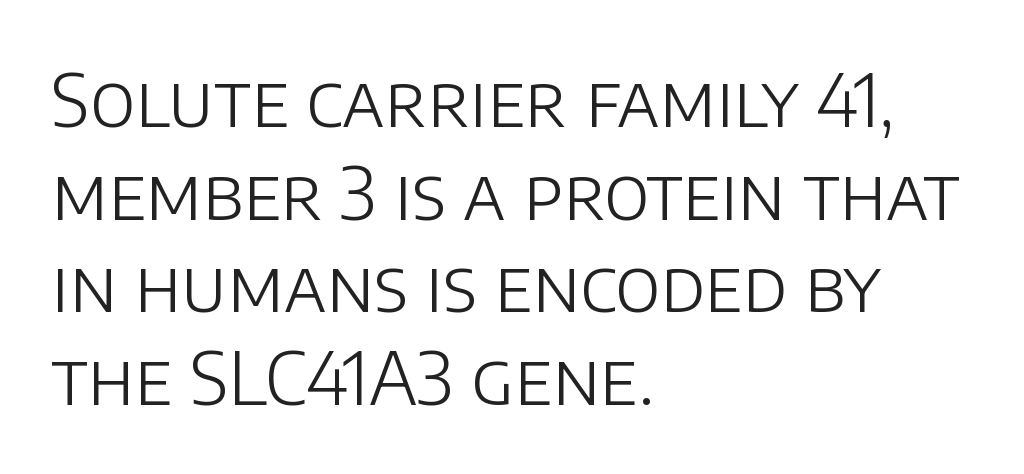
The image shows 73 px light sans-serif type, upright; set left-aligned, normal line spacing (1.27x), normal letter spacing, not underlined; low stroke contrast and a large x-height.
